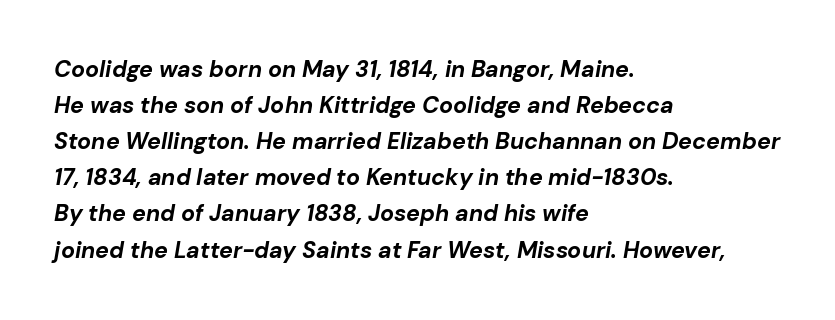
Q: Is the text bold? A: Yes.
Q: Is the text italic (slanted)? A: Yes, it leans right by about 10 degrees.
Q: Is the text underlined? A: No.
Q: How is the paragraph aligned? A: Left-aligned.
Q: Is the spacing between letters normal or unusually wide? A: Normal.
Q: Is the spacing between lines tight, normal or loose? A: Normal.
